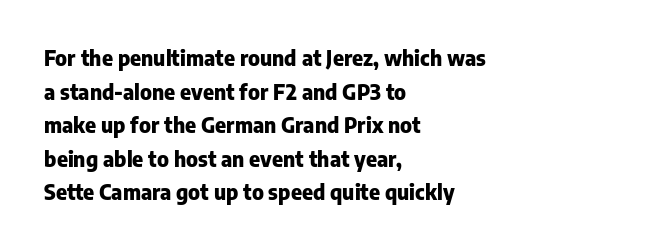
{"italic": "no", "bold": "yes", "underline": "no", "align": "left", "line_spacing": "normal", "line_spacing_ratio": 1.6, "letter_spacing": "normal", "letter_spacing_em": 0.0, "glyph_px": 21}
